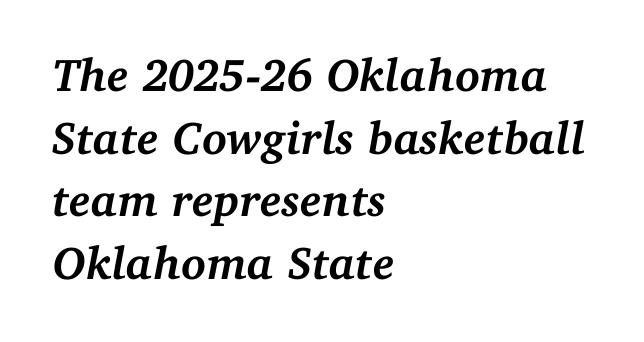
Q: Is the text bold? A: Yes.
Q: Is the text italic (slanted)? A: Yes, it leans right by about 11 degrees.
Q: Is the typeface a serif or a sans-serif typeface? A: Serif.
Q: Is the text underlined? A: No.
Q: How is the paragraph aligned? A: Left-aligned.
Q: Is the spacing between letters normal or unusually wide? A: Normal.
Q: Is the spacing between lines tight, normal or loose? A: Normal.
Q: Width (condensed, normal, or wide)? A: Normal.
Q: Stroke contrast? A: Medium.
Q: x-height? A: Medium.
Q: Monospaced? A: No.
